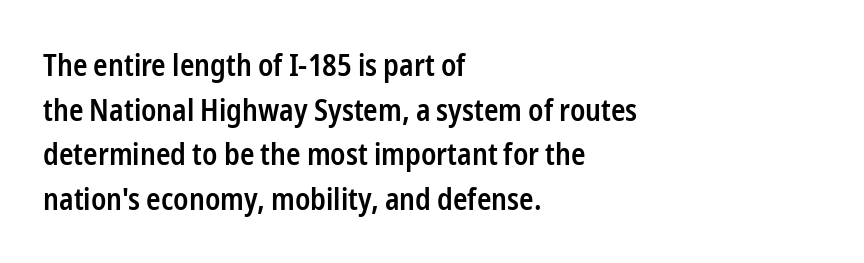
{"serif": "no", "italic": "no", "bold": "semi", "weight": "semibold", "width": "condensed", "stroke_contrast": "low", "x_height": "medium", "monospaced": "no", "underline": "no", "align": "left", "line_spacing": "normal", "line_spacing_ratio": 1.49, "letter_spacing": "normal", "letter_spacing_em": 0.0, "glyph_px": 30}
